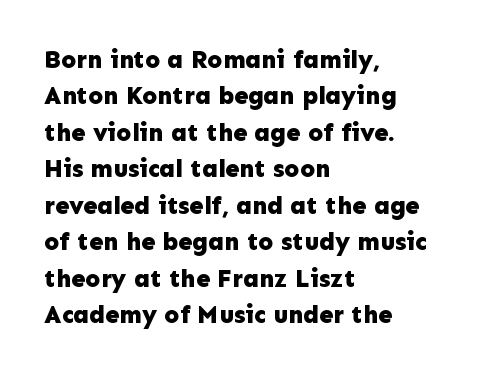
The letters are bold, with thick, heavy strokes. If you measured baseline to baseline, you'd find a middling distance. Posture: straight, roman, zero tilt. No word sits above an underline.
